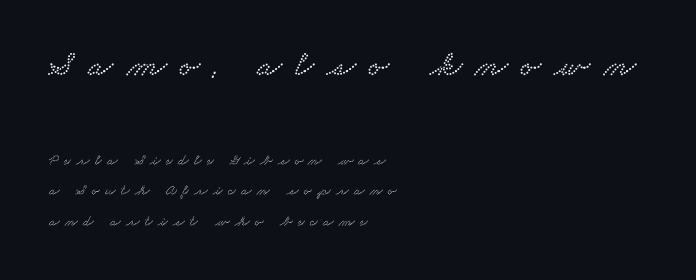
Each letter keeps its own natural width here, so spacing adapts to shape. Typeset ragged right — the left edge is the straight one. This rendering features lettering with no underline. The leading is generous, giving the passage an open texture. Here the first block reads like a headline and the second like body copy.
